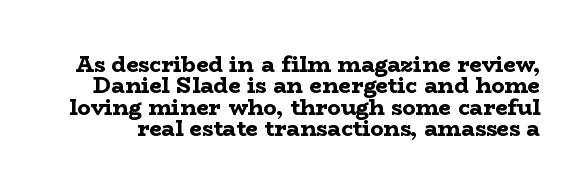
{"italic": "no", "bold": "yes", "underline": "no", "line_spacing": "tight", "line_spacing_ratio": 0.97, "letter_spacing": "normal", "letter_spacing_em": 0.0, "glyph_px": 22}
